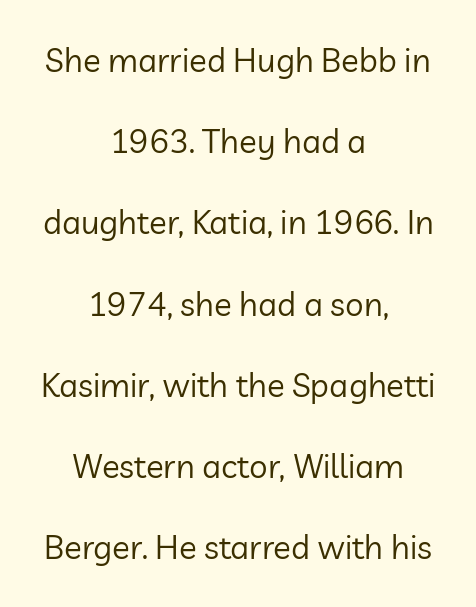
{"serif": "no", "italic": "no", "bold": "no", "weight": "regular", "width": "normal", "stroke_contrast": "low", "x_height": "medium", "monospaced": "no", "underline": "no", "align": "center", "line_spacing": "loose", "line_spacing_ratio": 2.46, "letter_spacing": "normal", "letter_spacing_em": 0.0, "glyph_px": 33}
